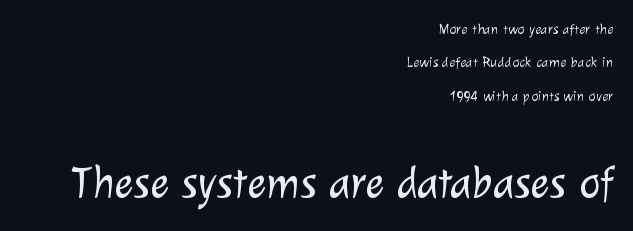
{"serif": "no", "bold": "no", "weight": "light", "width": "normal", "stroke_contrast": "low", "x_height": "medium", "monospaced": "no", "underline": "no", "align": "right", "line_spacing": "loose", "line_spacing_ratio": 2.23, "letter_spacing": "normal", "letter_spacing_em": 0.0, "larger_block": "second", "size_ratio": 3.0, "glyph_px": 45}
